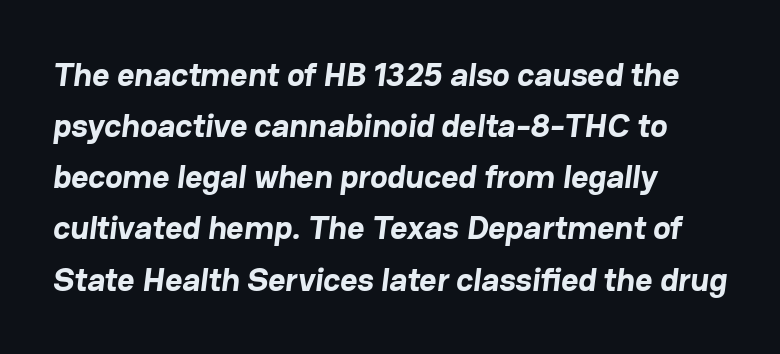
The image shows 33 px bold sans-serif type; set left-aligned, normal line spacing (1.55x), normal letter spacing, not underlined; low stroke contrast and a medium x-height.
